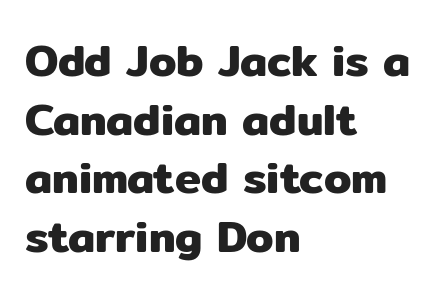
{"serif": "no", "italic": "no", "width": "normal", "stroke_contrast": "low", "x_height": "medium", "monospaced": "no", "underline": "no", "align": "left", "line_spacing": "normal", "line_spacing_ratio": 1.33, "letter_spacing": "normal", "letter_spacing_em": 0.0, "glyph_px": 44}
